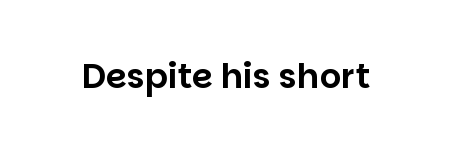
The image shows 34 px sans-serif type, upright; set normal letter spacing, not underlined; low stroke contrast and a large x-height.
